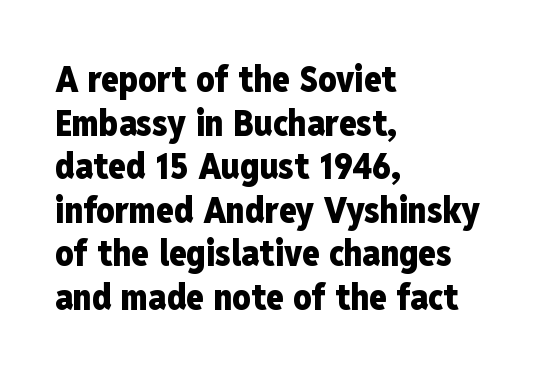
The image shows 36 px heavy, condensed sans-serif type, upright; set left-aligned, line spacing 1.21x, normal letter spacing, not underlined; low stroke contrast and a medium x-height.
